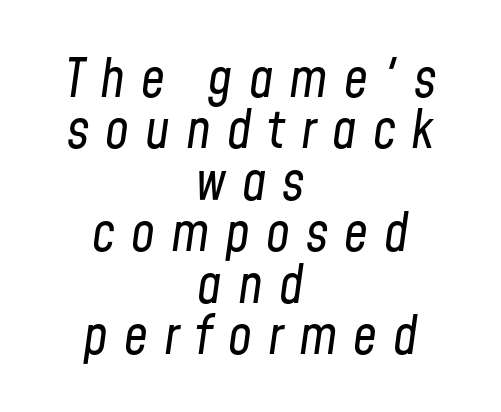
Q: Is the text bold? A: No.
Q: Is the text italic (slanted)? A: Yes, it leans right by about 8 degrees.
Q: Is the text underlined? A: No.
Q: How is the paragraph aligned? A: Centered.
Q: Is the spacing between letters normal or unusually wide? A: Unusually wide.
Q: Is the spacing between lines tight, normal or loose? A: Tight.
Q: Width (condensed, normal, or wide)? A: Condensed.
Q: Stroke contrast? A: Low.
Q: x-height? A: Medium.
Q: Monospaced? A: No.
